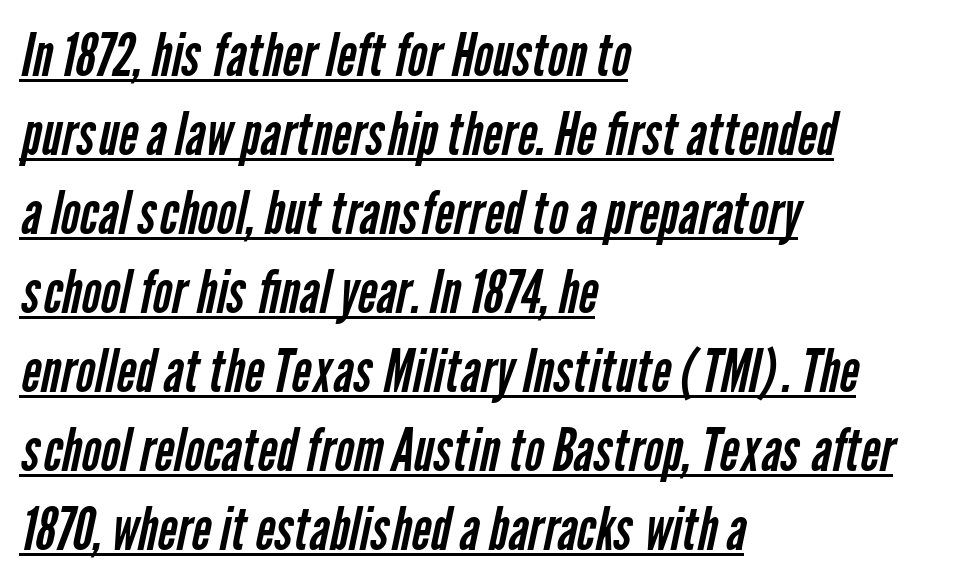
{"serif": "no", "bold": "no", "weight": "regular", "width": "condensed", "stroke_contrast": "low", "x_height": "medium", "monospaced": "no", "underline": "yes", "align": "left", "line_spacing": "normal", "line_spacing_ratio": 1.34, "letter_spacing": "normal", "letter_spacing_em": 0.0, "glyph_px": 59}
